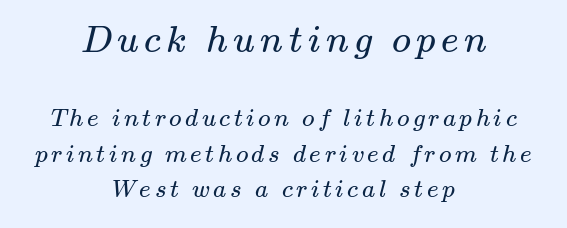
Q: Is the text bold? A: No.
Q: Is the typeface a serif or a sans-serif typeface? A: Serif.
Q: Is the text underlined? A: No.
Q: How is the paragraph aligned? A: Centered.
Q: Is the spacing between lines tight, normal or loose? A: Normal.
Q: Which block of text is set in a larger size, the first (top) or the second (bottom)? A: The first (top) one.
Q: Width (condensed, normal, or wide)? A: Wide.
Q: Stroke contrast? A: Medium.
Q: x-height? A: Small.
Q: Monospaced? A: No.
